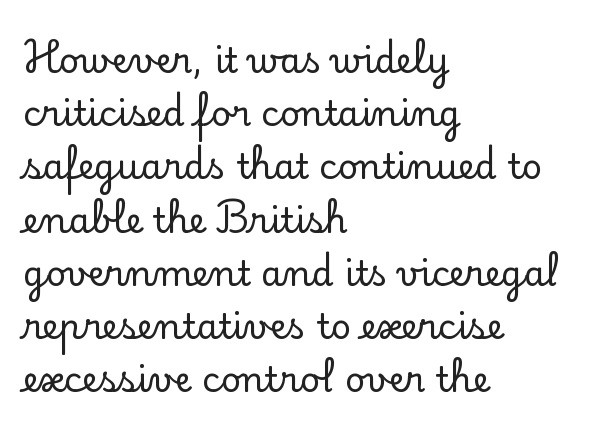
Q: Is the text italic (slanted)? A: No, it is upright.
Q: Is the typeface a serif or a sans-serif typeface? A: Serif.
Q: Is the text underlined? A: No.
Q: How is the paragraph aligned? A: Left-aligned.
Q: Is the spacing between letters normal or unusually wide? A: Normal.
Q: Is the spacing between lines tight, normal or loose? A: Normal.
Q: Width (condensed, normal, or wide)? A: Normal.
Q: Stroke contrast? A: Low.
Q: x-height? A: Small.
Q: Monospaced? A: No.
